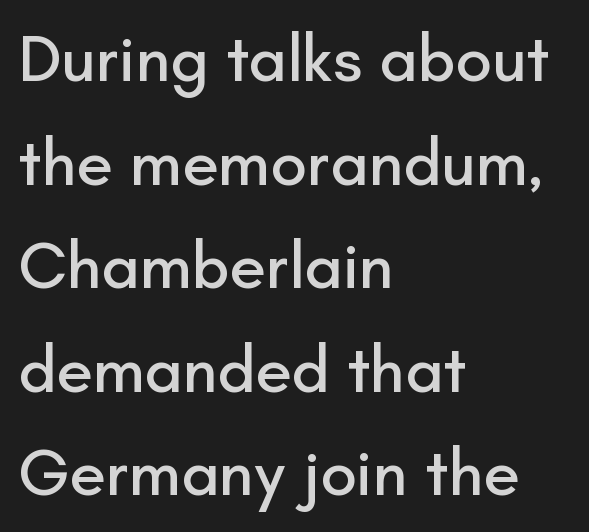
Q: Is the text italic (slanted)? A: No, it is upright.
Q: Is the typeface a serif or a sans-serif typeface? A: Sans-serif.
Q: Is the text underlined? A: No.
Q: How is the paragraph aligned? A: Left-aligned.
Q: Is the spacing between letters normal or unusually wide? A: Normal.
Q: Is the spacing between lines tight, normal or loose? A: Normal.
Q: Width (condensed, normal, or wide)? A: Normal.
Q: Stroke contrast? A: Low.
Q: x-height? A: Small.
Q: Monospaced? A: No.
